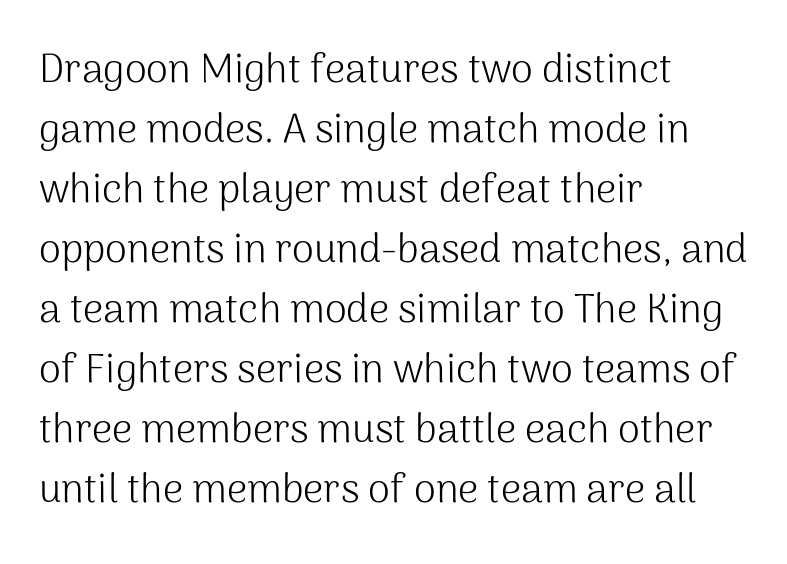
Q: Is the text bold? A: No.
Q: Is the text italic (slanted)? A: No, it is upright.
Q: Is the typeface a serif or a sans-serif typeface? A: Sans-serif.
Q: Is the text underlined? A: No.
Q: How is the paragraph aligned? A: Left-aligned.
Q: Is the spacing between letters normal or unusually wide? A: Normal.
Q: Is the spacing between lines tight, normal or loose? A: Normal.
Q: Width (condensed, normal, or wide)? A: Normal.
Q: Stroke contrast? A: Medium.
Q: x-height? A: Medium.
Q: Monospaced? A: No.
